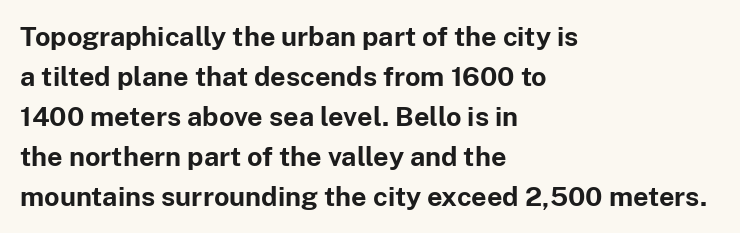
A student would call this left alignment; a typographer would say flush left, rag right. Lines of text with bare space underneath. Does the weight exceed regular? Yes, all the way to bold. Posture: vertical. The rows are spaced the way most documents space them. In terms of letterspacing, this is plain default setting.
